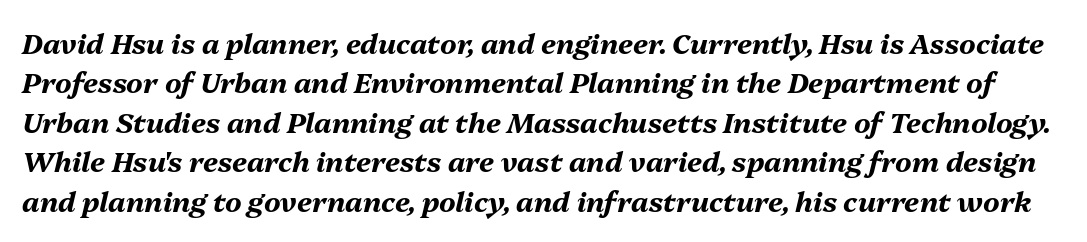
The passage shown is typed in a proportional face where columns would drift. Short note: letters normally spaced. Check the space under the baseline: it is left empty. The rendering applies a slant to the glyphs.
